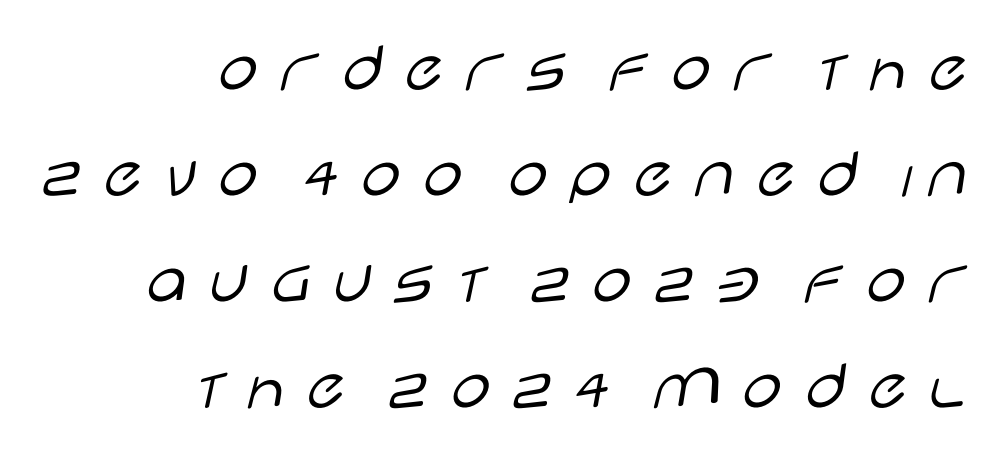
The image shows 72 px light, wide sans-serif type; set right-aligned, normal line spacing (1.47x), not underlined; low stroke contrast and a large x-height.
